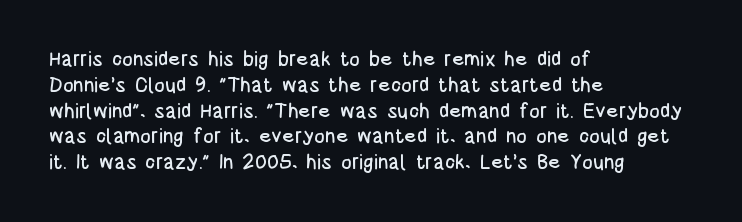
Q: Is the text italic (slanted)? A: No, it is upright.
Q: Is the text underlined? A: No.
Q: How is the paragraph aligned? A: Left-aligned.
Q: Is the spacing between letters normal or unusually wide? A: Normal.
Q: Is the spacing between lines tight, normal or loose? A: Normal.
